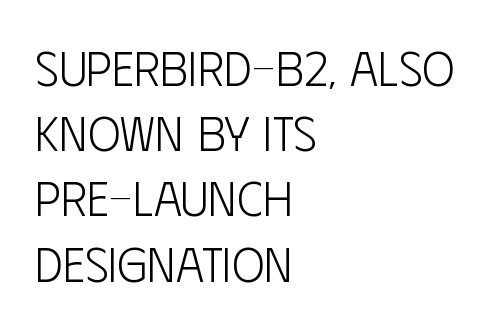
{"serif": "no", "italic": "no", "bold": "no", "weight": "light", "width": "condensed", "stroke_contrast": "low", "x_height": "large", "monospaced": "no", "underline": "no", "align": "left", "line_spacing": "normal", "line_spacing_ratio": 1.33, "letter_spacing": "normal", "letter_spacing_em": 0.0, "glyph_px": 49}
